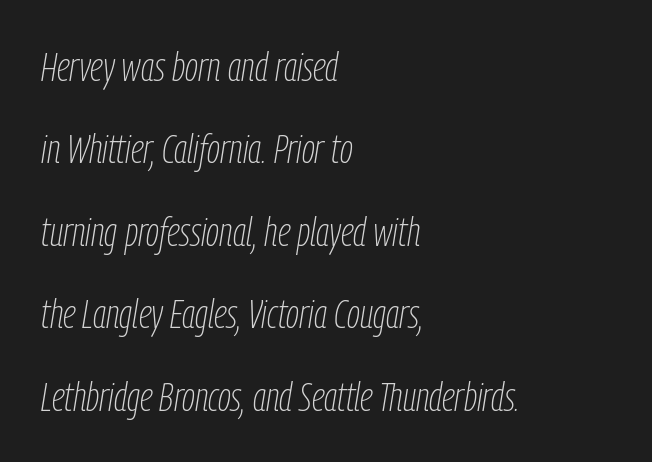
The image shows 41 px thin, condensed type, italic (leaning right); set left-aligned, loose line spacing (2.01x), normal letter spacing, not underlined; low stroke contrast and a medium x-height.
